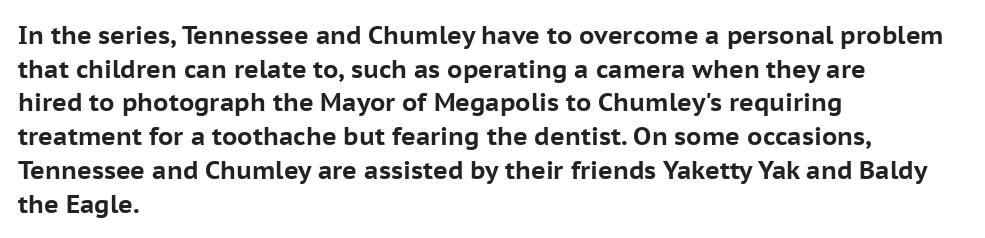
Students, note that the glyphs here touch the page at normal intervals. Chunky letters — that's bold for sure. Descenders are the only things crossing below the line. Notice how the passage keeps a crisp vertical edge on the left only.
